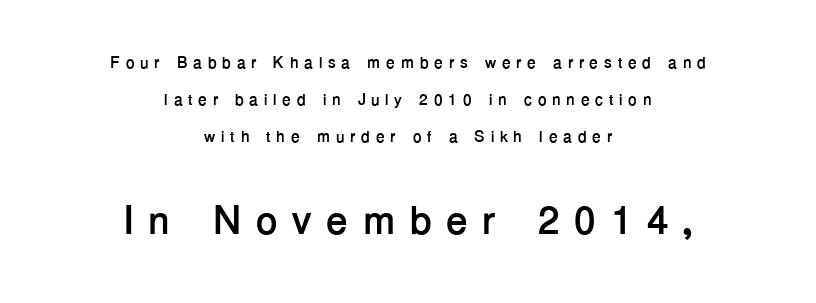
The image shows 40 px semibold sans-serif type, upright; set centered, loose line spacing (2.3x), unusually wide letter spacing (+0.35 em), not underlined; the second (bottom) block is 2.5x larger; low stroke contrast and a medium x-height.
